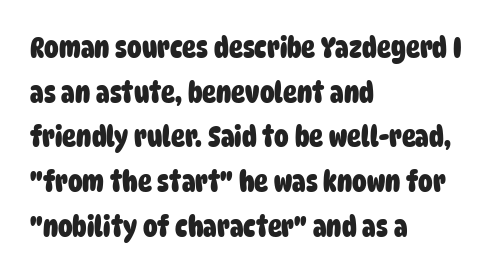
The image shows 29 px heavy, condensed sans-serif type; set left-aligned, normal line spacing (1.54x), normal letter spacing, not underlined; low stroke contrast and a large x-height.
